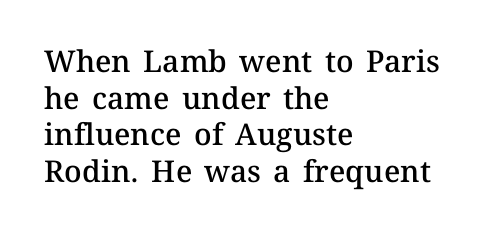
The image shows 30 px semibold type, upright; set left-aligned, line spacing 1.22x, normal letter spacing, not underlined; medium stroke contrast and a medium x-height.
